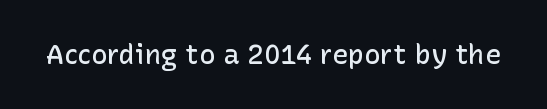
{"italic": "no", "bold": "semi", "underline": "no", "letter_spacing": "normal", "letter_spacing_em": 0.0, "glyph_px": 27}
